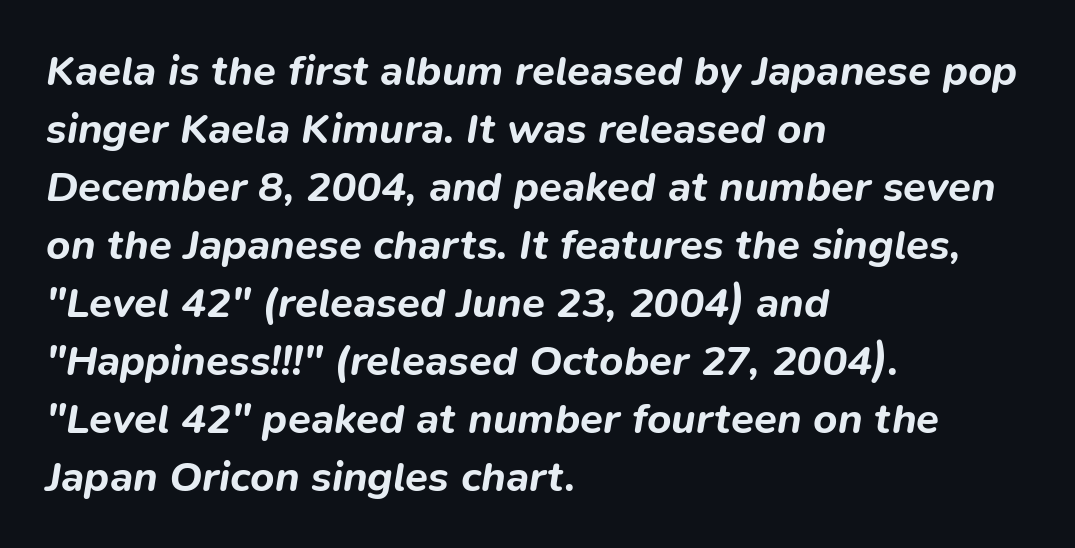
The image shows 42 px bold type, italic (leaning right); set left-aligned, normal line spacing (1.38x), normal letter spacing, not underlined; low stroke contrast and a medium x-height.
